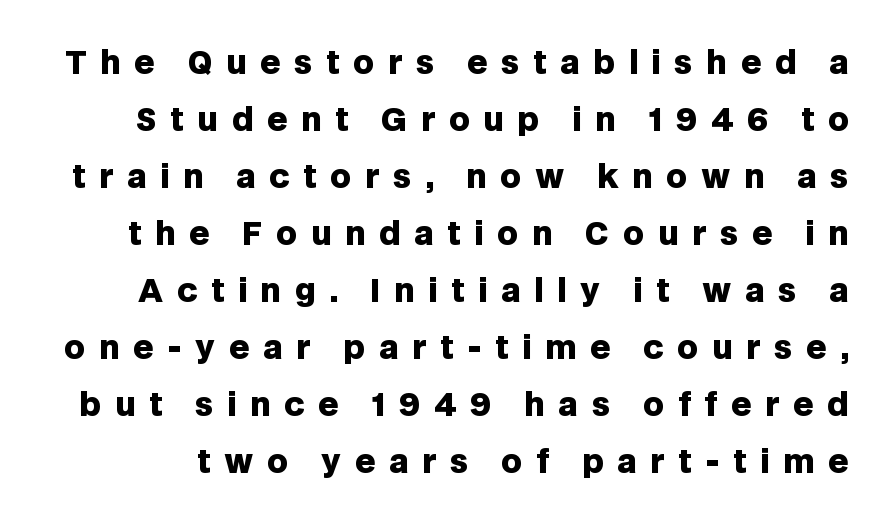
Note the varied advance widths — an 'i' is clearly narrower than an 'm'. Students, this is bold: see how much ink each stroke carries. Ascenders rise straight up at ninety degrees. Words float on clear page, feet unadorned. The face used here is rendered with a markedly widened letterfit.
